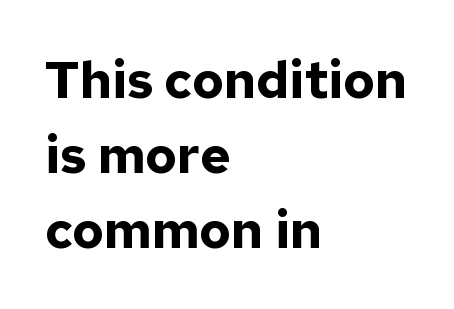
Q: Is the text bold? A: Yes.
Q: Is the text italic (slanted)? A: No, it is upright.
Q: Is the typeface a serif or a sans-serif typeface? A: Sans-serif.
Q: Is the text underlined? A: No.
Q: How is the paragraph aligned? A: Left-aligned.
Q: Is the spacing between letters normal or unusually wide? A: Normal.
Q: Is the spacing between lines tight, normal or loose? A: Normal.
Q: Width (condensed, normal, or wide)? A: Normal.
Q: Stroke contrast? A: Low.
Q: x-height? A: Medium.
Q: Monospaced? A: No.
